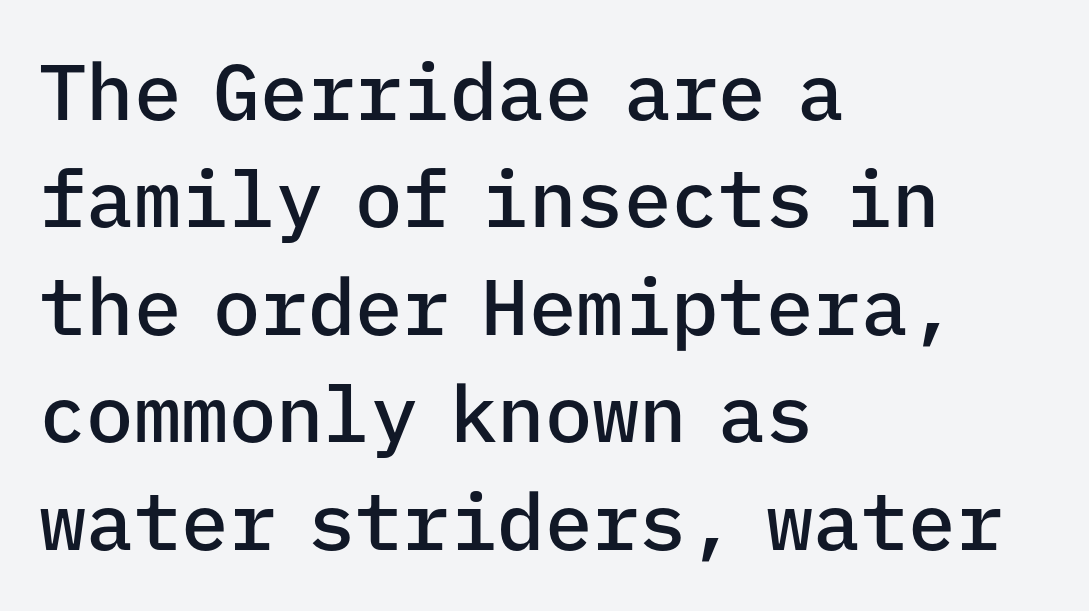
Caption: multi-line text, flush left, ragged right. The passage shown is not underscored anywhere. Do the characters align in a grid? Yes, the font is monospaced. Serif or sans? Sans — the stroke terminals are bare. When letters stand straight like this, we call the style roman or upright.
